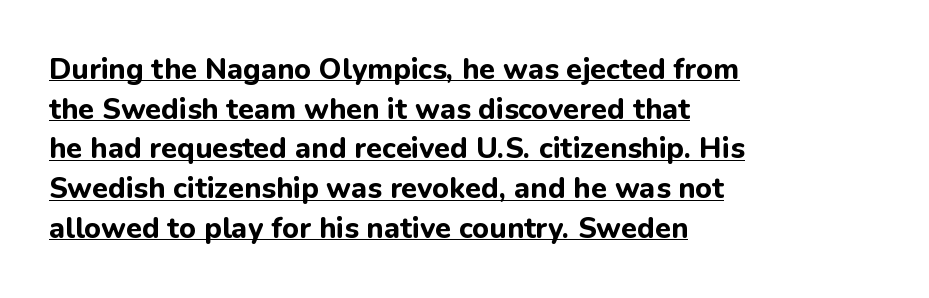
The image shows 29 px bold sans-serif type, upright; set left-aligned, normal line spacing (1.37x), normal letter spacing, underlined; low stroke contrast and a medium x-height.
